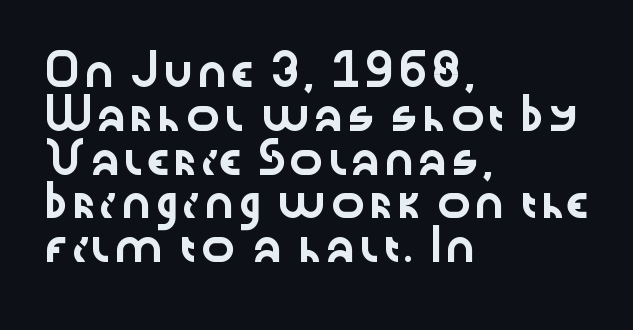
The image shows 29 px wide sans-serif type, upright; set left-aligned, normal line spacing (1.51x), normal letter spacing, not underlined; low stroke contrast and a medium x-height.
